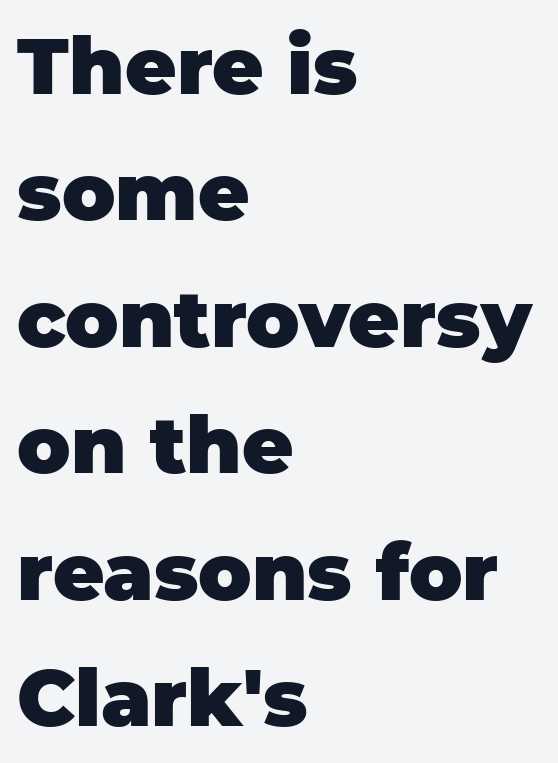
The image shows 79 px heavy sans-serif type, upright; set left-aligned, normal line spacing (1.6x), normal letter spacing, not underlined; low stroke contrast and a large x-height.
